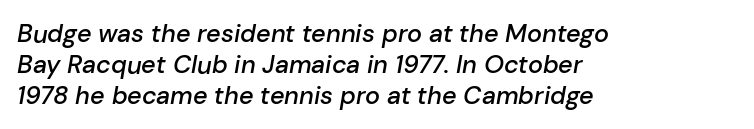
{"italic": "yes", "lean": "right", "slant_degrees": 10, "bold": "semi", "underline": "no", "align": "left", "line_spacing_ratio": 1.24, "letter_spacing": "normal", "letter_spacing_em": 0.0, "glyph_px": 25}
